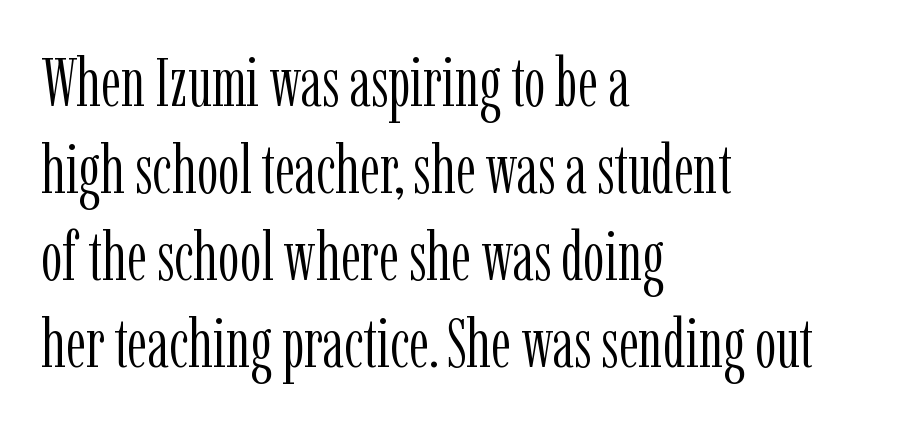
{"serif": "yes", "italic": "no", "bold": "no", "weight": "light", "width": "condensed", "stroke_contrast": "low", "x_height": "medium", "monospaced": "no", "underline": "no", "align": "left", "line_spacing": "normal", "line_spacing_ratio": 1.28, "letter_spacing": "normal", "letter_spacing_em": 0.0, "glyph_px": 68}
